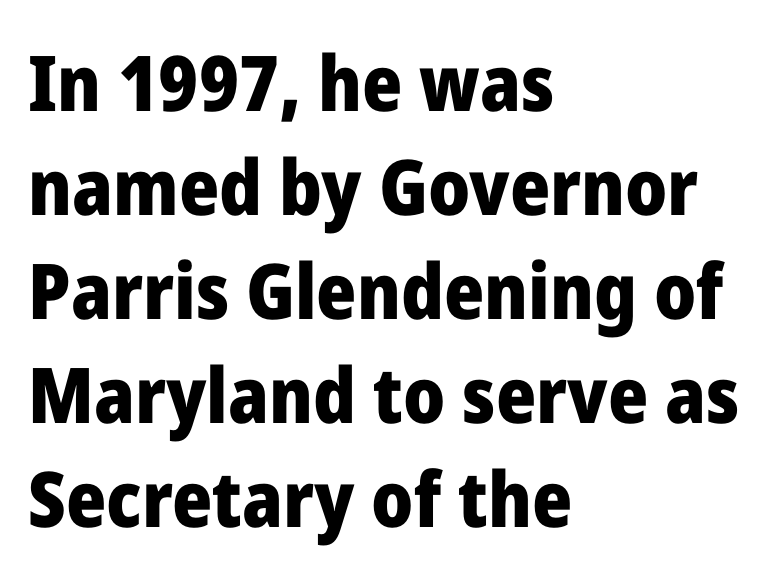
The image shows 77 px heavy sans-serif type, upright; set left-aligned, normal line spacing (1.35x), normal letter spacing, not underlined; low stroke contrast and a medium x-height.
